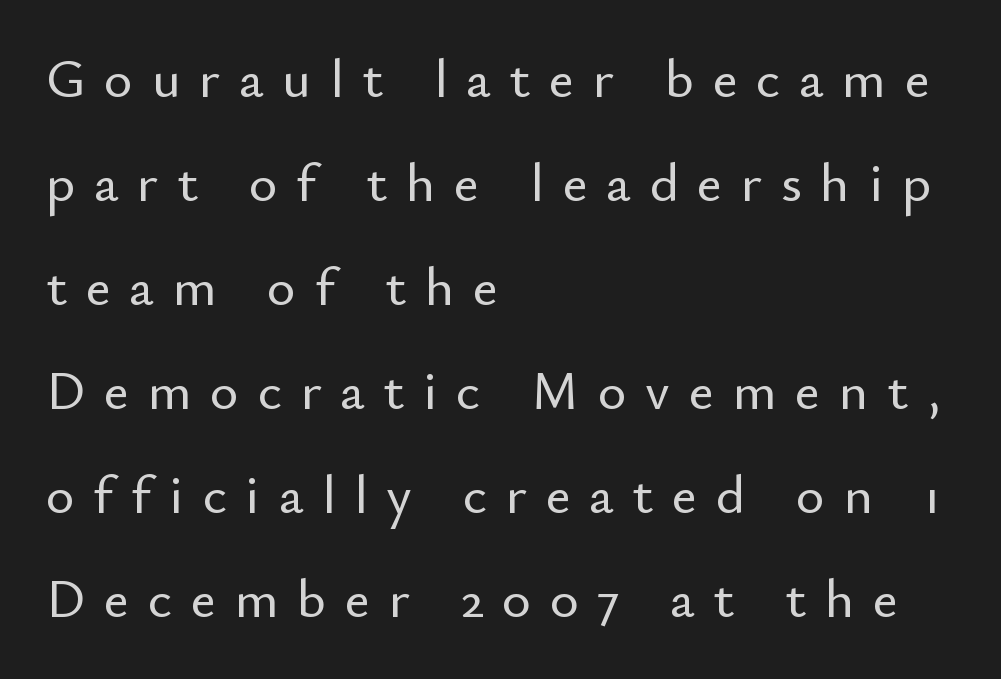
The image shows 55 px sans-serif type, upright; set left-aligned, line spacing 1.89x, unusually wide letter spacing (+0.34 em), not underlined; low stroke contrast and a small x-height.
